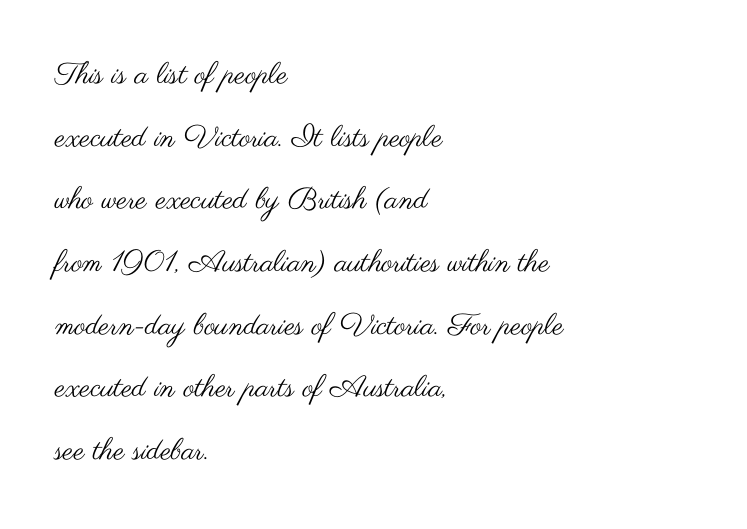
Q: Is the text bold? A: No.
Q: Is the text italic (slanted)? A: Yes.
Q: Is the typeface a serif or a sans-serif typeface? A: Sans-serif.
Q: Is the text underlined? A: No.
Q: How is the paragraph aligned? A: Left-aligned.
Q: Is the spacing between letters normal or unusually wide? A: Normal.
Q: Is the spacing between lines tight, normal or loose? A: Loose.
Q: Width (condensed, normal, or wide)? A: Wide.
Q: Stroke contrast? A: Medium.
Q: x-height? A: Small.
Q: Monospaced? A: No.
